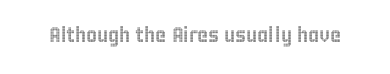
Every character sits straight up, as roman type does. The string is rendered with underlining switched off. Students, note that the glyphs here touch the page at normal intervals.
